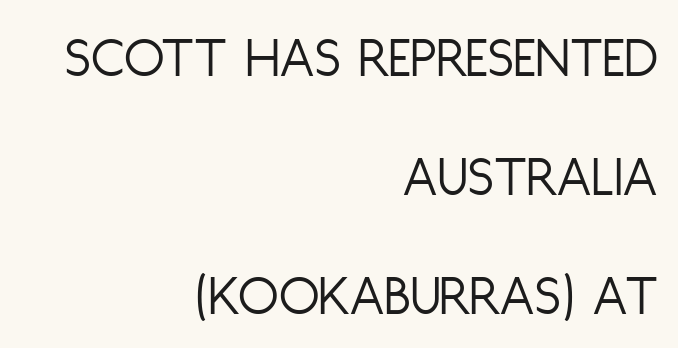
If you measured baseline to baseline, you'd find a long distance. Nothing sits at the stroke ends, so this counts as sans-serif. You can tell it's not italic because the verticals are truly vertical. Spacing verdict: proportional, widths tailored to each character. The glyphs are unaccompanied by any horizontal stroke below them. The rendering anchors every line to the right-hand side.
